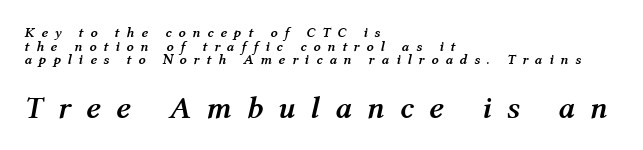
Q: Is the text bold? A: Yes.
Q: Is the text italic (slanted)? A: Yes, it leans right by about 12 degrees.
Q: Is the text underlined? A: No.
Q: How is the paragraph aligned? A: Left-aligned.
Q: Is the spacing between letters normal or unusually wide? A: Unusually wide.
Q: Is the spacing between lines tight, normal or loose? A: Tight.
Q: Which block of text is set in a larger size, the first (top) or the second (bottom)? A: The second (bottom) one.
Q: Width (condensed, normal, or wide)? A: Normal.
Q: Stroke contrast? A: Medium.
Q: x-height? A: Medium.
Q: Monospaced? A: No.
